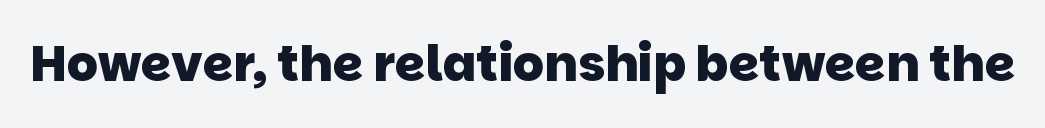
The image shows 49 px heavy sans-serif type; set normal letter spacing, not underlined; low stroke contrast and a large x-height.
